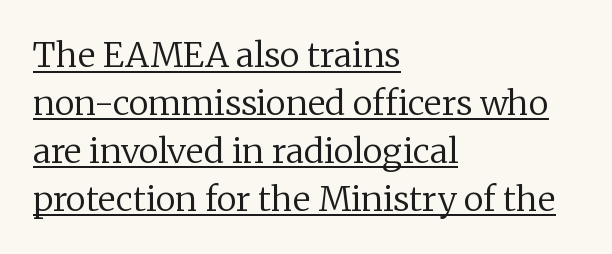
The image shows 34 px regular-weight serif type, upright; set left-aligned, normal line spacing (1.41x), normal letter spacing, underlined; low stroke contrast and a medium x-height.
